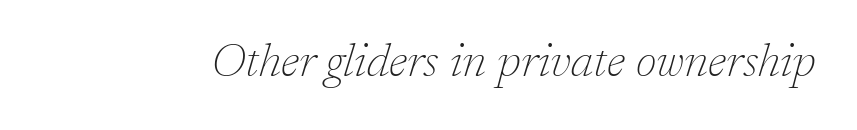
The letters are slanted; this is an italic face. Descenders are the only things crossing below the line. Is the letter spacing exaggerated? No — it looks like the ordinary default. Looks like regular typesetting: each glyph gets only the width it needs. The face looks like a standard text weight, possibly lighter.
